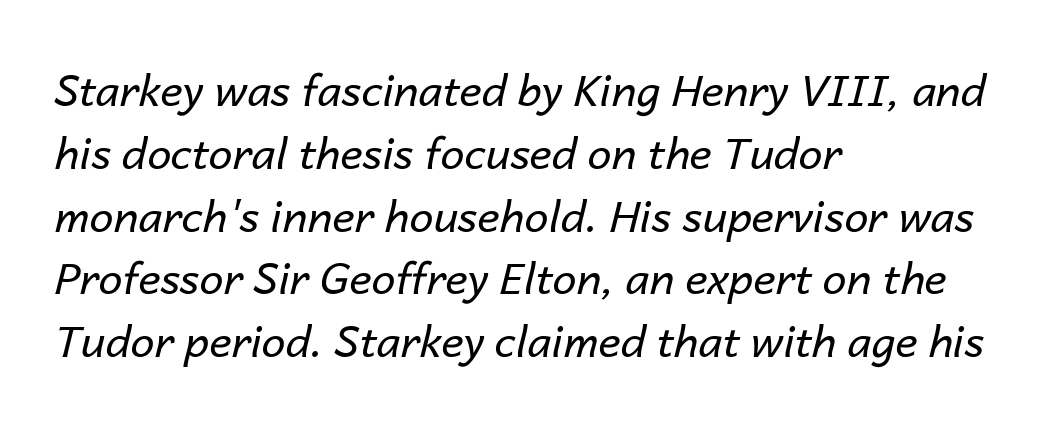
{"italic": "yes", "lean": "right", "slant_degrees": 14, "bold": "no", "weight": "regular", "width": "normal", "stroke_contrast": "low", "x_height": "medium", "monospaced": "no", "underline": "no", "align": "left", "line_spacing": "normal", "line_spacing_ratio": 1.46, "letter_spacing": "normal", "letter_spacing_em": 0.0, "glyph_px": 43}
